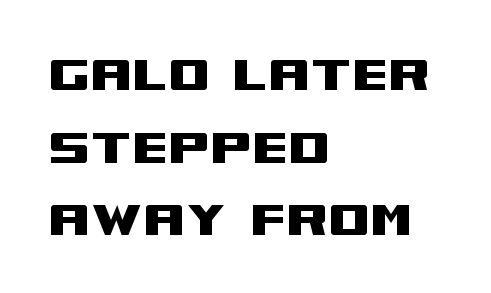
Every row of glyphs begins at an identical x-position on the left. Posture: straight, roman, zero tilt. Quick note: underline off. The letterforms sit shoulder to shoulder at normal distance.
